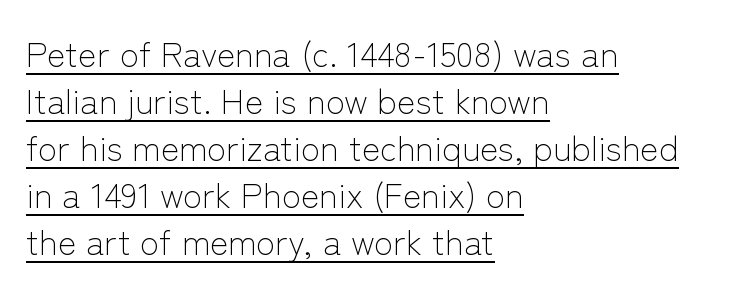
Q: Is the text bold? A: No.
Q: Is the text italic (slanted)? A: No, it is upright.
Q: Is the typeface a serif or a sans-serif typeface? A: Sans-serif.
Q: Is the text underlined? A: Yes.
Q: How is the paragraph aligned? A: Left-aligned.
Q: Is the spacing between letters normal or unusually wide? A: Normal.
Q: Is the spacing between lines tight, normal or loose? A: Normal.
Q: Width (condensed, normal, or wide)? A: Normal.
Q: Stroke contrast? A: Low.
Q: x-height? A: Medium.
Q: Monospaced? A: No.
